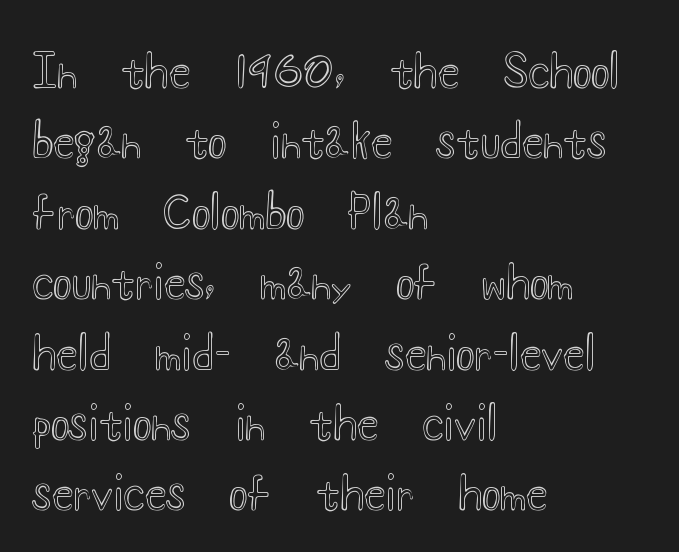
{"italic": "no", "width": "wide", "x_height": "small", "monospaced": "no", "underline": "no", "align": "left", "line_spacing": "normal", "line_spacing_ratio": 1.6, "letter_spacing": "normal", "letter_spacing_em": 0.0, "glyph_px": 44}
